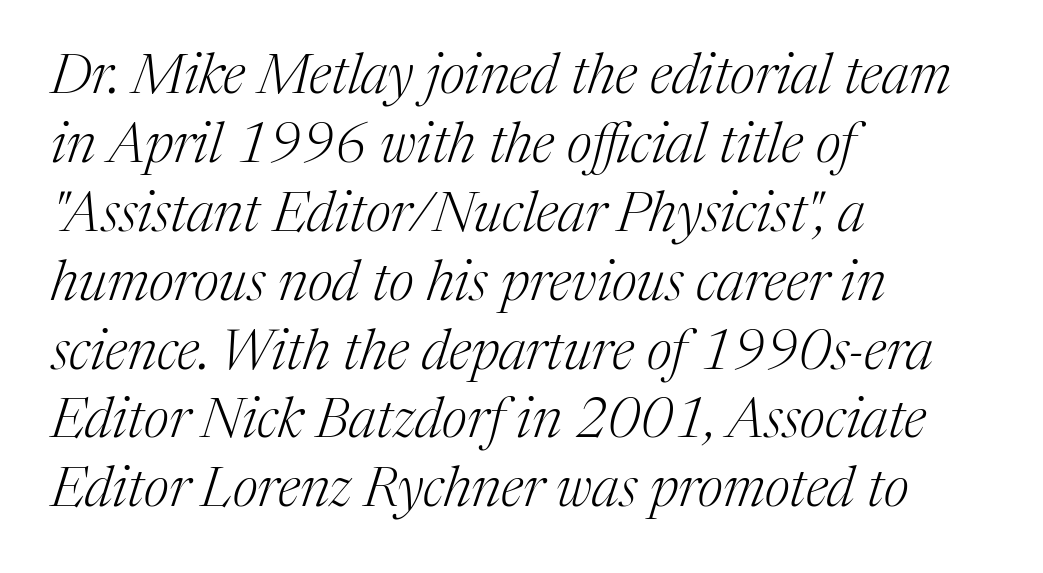
The image shows 56 px light serif type, italic (leaning right); set left-aligned, line spacing 1.23x, normal letter spacing, not underlined; medium stroke contrast and a medium x-height.
